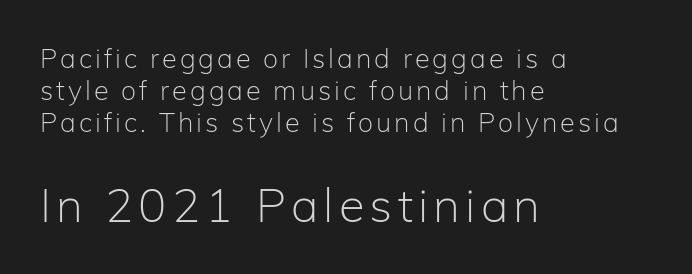
{"serif": "no", "italic": "no", "bold": "no", "weight": "light", "width": "normal", "stroke_contrast": "low", "x_height": "medium", "monospaced": "no", "underline": "no", "align": "left", "line_spacing_ratio": 1.19, "larger_block": "second", "size_ratio": 1.74, "glyph_px": 47}
